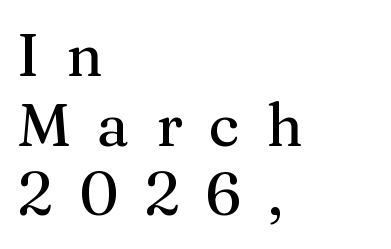
Q: Is the text italic (slanted)? A: No, it is upright.
Q: Is the typeface a serif or a sans-serif typeface? A: Serif.
Q: Is the text underlined? A: No.
Q: How is the paragraph aligned? A: Left-aligned.
Q: Is the spacing between letters normal or unusually wide? A: Unusually wide.
Q: Width (condensed, normal, or wide)? A: Normal.
Q: Stroke contrast? A: Medium.
Q: x-height? A: Medium.
Q: Monospaced? A: No.
